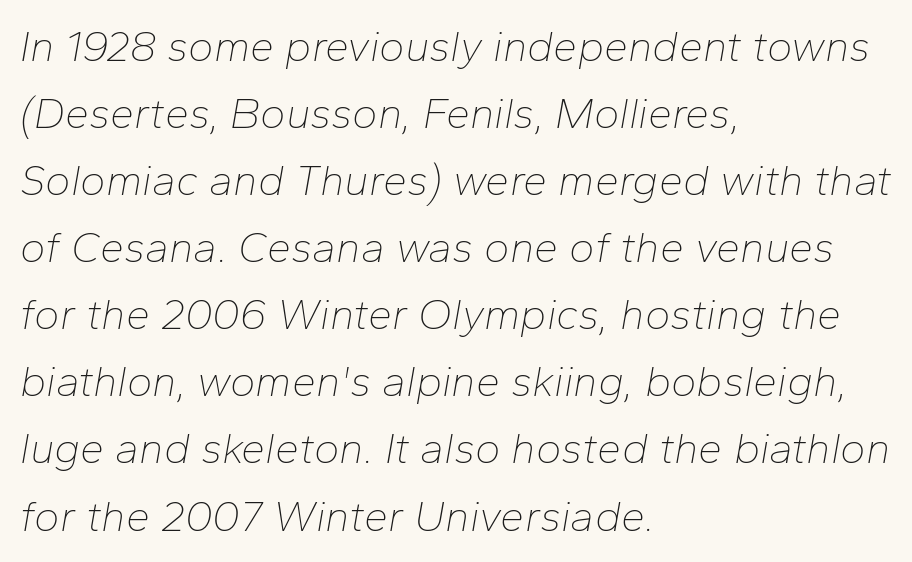
{"italic": "yes", "lean": "right", "slant_degrees": 10, "bold": "no", "weight": "thin", "width": "normal", "stroke_contrast": "low", "x_height": "medium", "monospaced": "no", "underline": "no", "align": "left", "line_spacing": "normal", "line_spacing_ratio": 1.56, "letter_spacing": "normal", "letter_spacing_em": 0.0, "glyph_px": 43}
